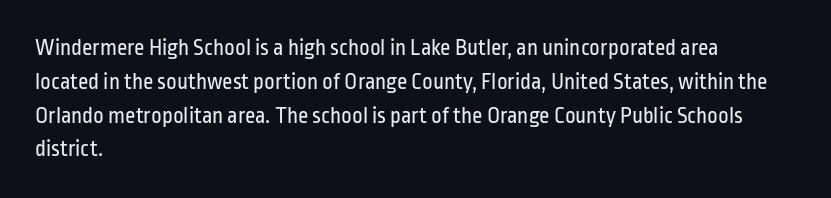
The image shows 23 px text type, upright; set left-aligned, normal line spacing (1.47x), normal letter spacing, not underlined.
